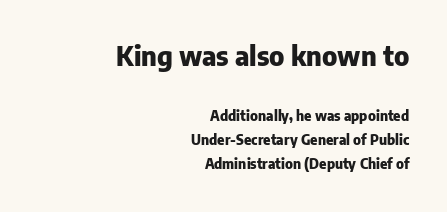
Q: Is the text bold? A: Yes.
Q: Is the text italic (slanted)? A: No, it is upright.
Q: Is the text underlined? A: No.
Q: How is the paragraph aligned? A: Right-aligned.
Q: Is the spacing between letters normal or unusually wide? A: Normal.
Q: Which block of text is set in a larger size, the first (top) or the second (bottom)? A: The first (top) one.
